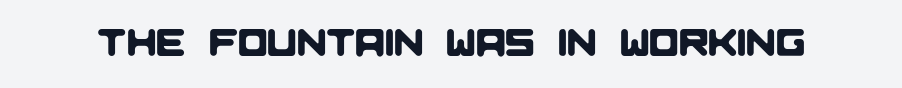
The image shows 39 px sans-serif type; set normal letter spacing, not underlined; low stroke contrast and a large x-height.
